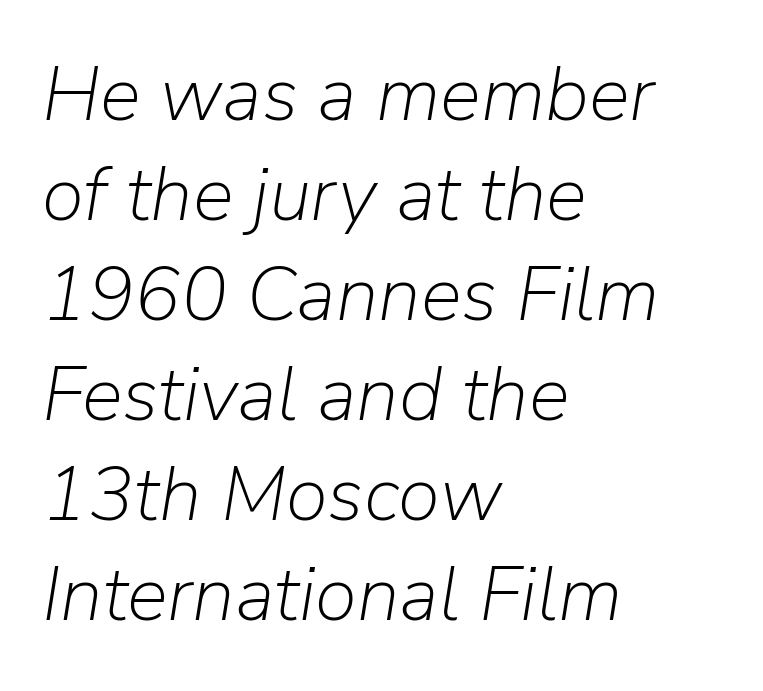
The image shows 77 px light type, italic (leaning right); set left-aligned, normal line spacing (1.3x), normal letter spacing, not underlined; low stroke contrast and a medium x-height.
